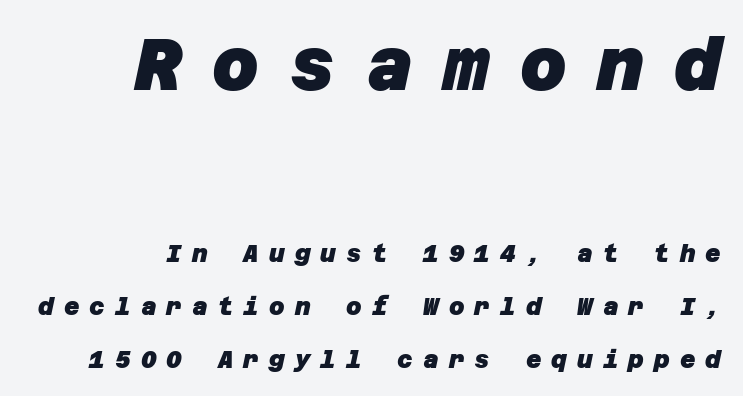
{"serif": "no", "bold": "yes", "weight": "heavy", "width": "normal", "stroke_contrast": "low", "x_height": "large", "underline": "no", "align": "right", "line_spacing": "loose", "line_spacing_ratio": 2.21, "letter_spacing": "wide", "letter_spacing_em": 0.42, "larger_block": "first", "size_ratio": 3.0, "glyph_px": 72}
